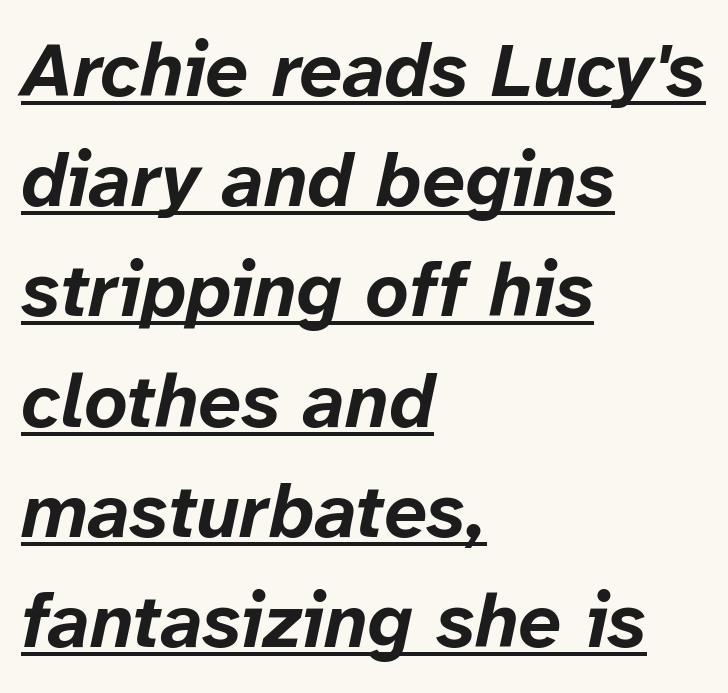
Looks like someone drew a line under every word here. Normally led — the rows are evenly, conventionally spaced. Think of a printed novel: that variable character pitch is what you see here. Characters are canted at an angle relative to the baseline's perpendicular.
